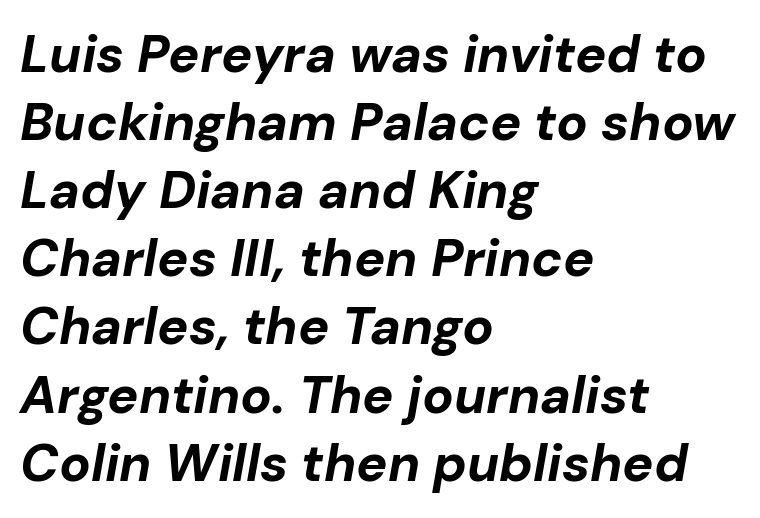
The image shows 52 px bold type, italic (leaning right); set left-aligned, normal line spacing (1.31x), normal letter spacing, not underlined; low stroke contrast and a medium x-height.
